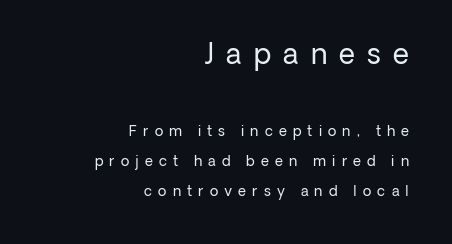
This is the regular roman posture of the typeface. Looks like regular typesetting: each glyph gets only the width it needs. Nope, no serifs anywhere on these letters. Spacing between characters has been opened up far beyond the box default.
